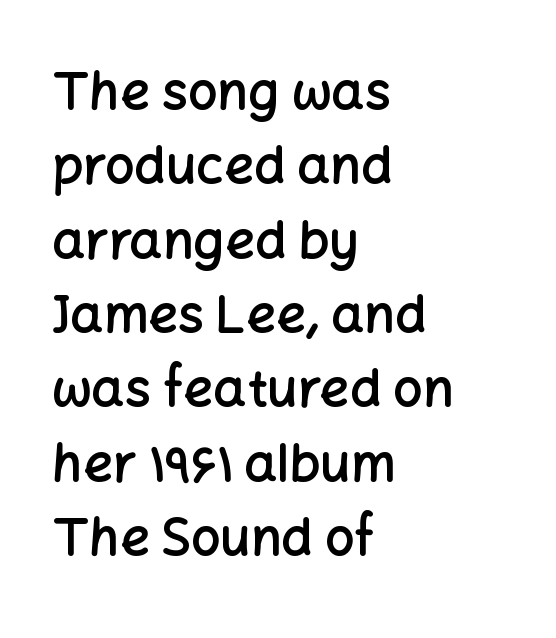
The image shows 52 px semibold sans-serif type, upright; set left-aligned, normal line spacing (1.43x), normal letter spacing, not underlined; low stroke contrast and a medium x-height.
